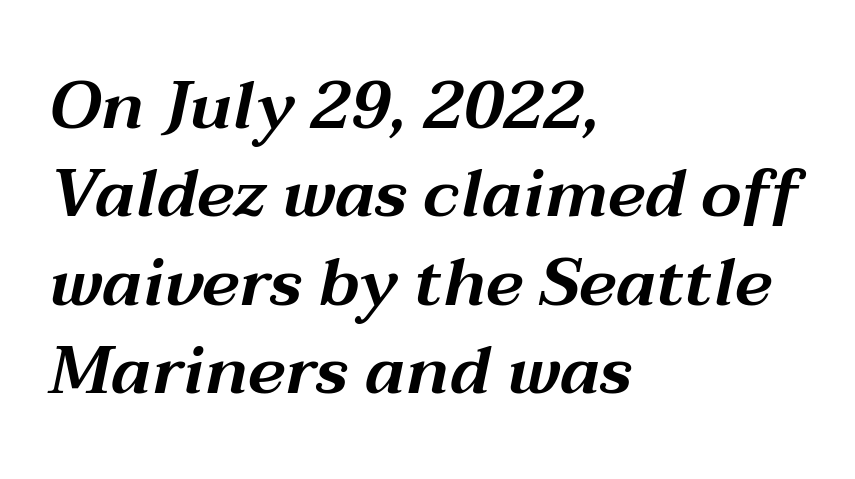
The image shows 67 px wide type, italic (leaning right); set left-aligned, normal line spacing (1.32x), normal letter spacing, not underlined; medium stroke contrast and a medium x-height.
